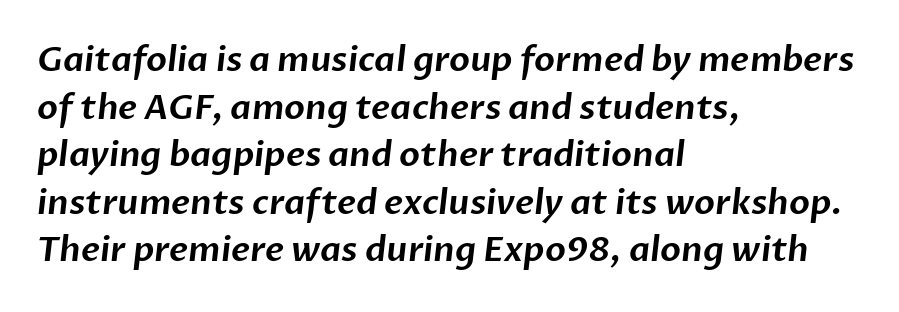
{"serif": "no", "width": "normal", "stroke_contrast": "low", "x_height": "medium", "monospaced": "no", "underline": "no", "align": "left", "line_spacing": "normal", "line_spacing_ratio": 1.4, "letter_spacing": "normal", "letter_spacing_em": 0.0, "glyph_px": 34}
